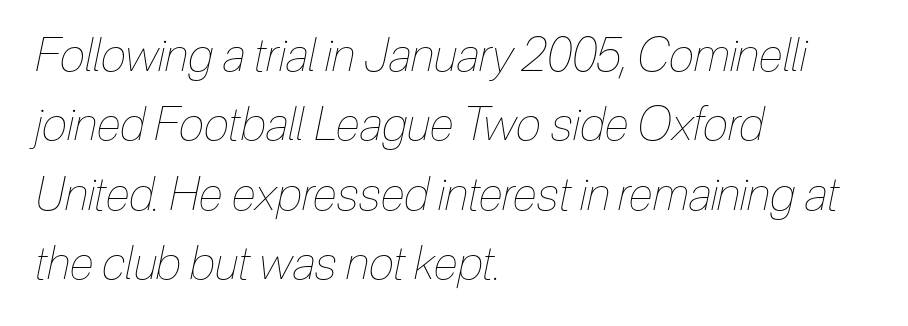
Q: Is the text bold? A: No.
Q: Is the text italic (slanted)? A: Yes, it leans right by about 12 degrees.
Q: Is the text underlined? A: No.
Q: How is the paragraph aligned? A: Left-aligned.
Q: Is the spacing between letters normal or unusually wide? A: Normal.
Q: Is the spacing between lines tight, normal or loose? A: Normal.
Q: Width (condensed, normal, or wide)? A: Condensed.
Q: Stroke contrast? A: Low.
Q: x-height? A: Medium.
Q: Monospaced? A: No.
